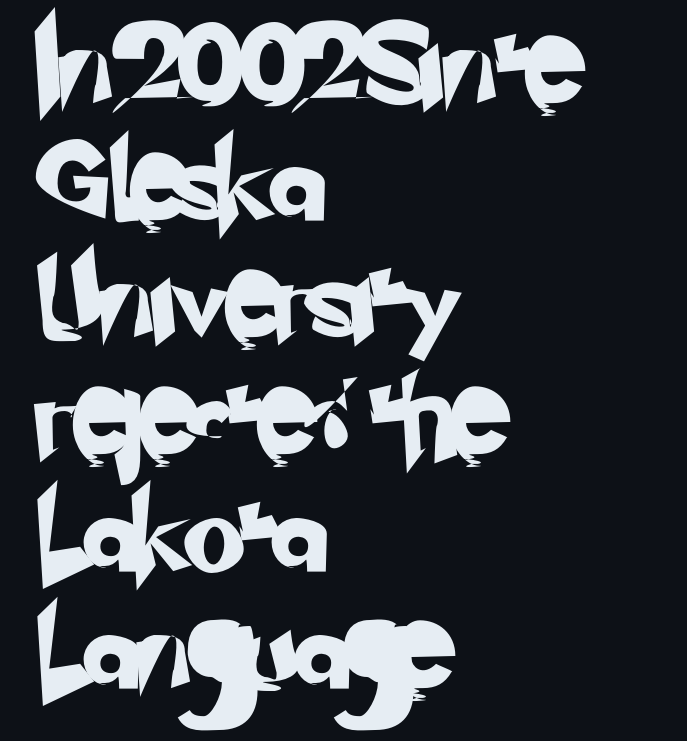
The image shows 79 px sans-serif type; set left-aligned, normal line spacing (1.48x), normal letter spacing, not underlined; low stroke contrast and a small x-height.
